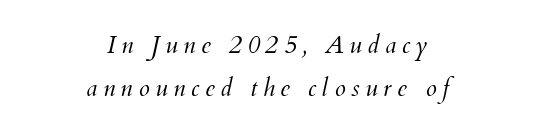
The image shows 25 px text type, italic (leaning right); set centered, line spacing 1.72x, unusually wide letter spacing (+0.22 em), not underlined.
